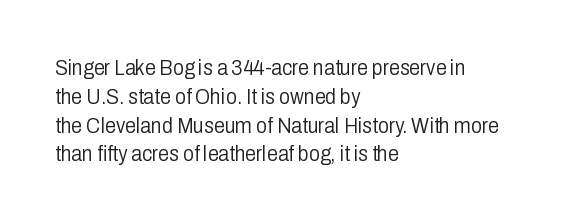
The image shows 22 px text type, upright; set left-aligned, normal line spacing (1.31x), normal letter spacing, not underlined.
